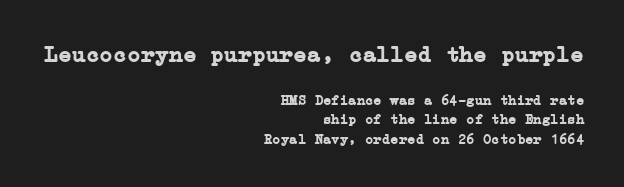
Q: Is the text bold? A: Yes.
Q: Is the text italic (slanted)? A: No, it is upright.
Q: Is the text underlined? A: No.
Q: How is the paragraph aligned? A: Right-aligned.
Q: Is the spacing between letters normal or unusually wide? A: Normal.
Q: Is the spacing between lines tight, normal or loose? A: Normal.
Q: Which block of text is set in a larger size, the first (top) or the second (bottom)? A: The first (top) one.
